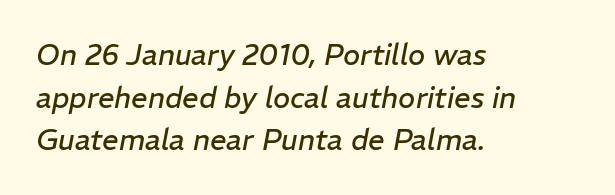
Q: Is the text bold? A: No.
Q: Is the text italic (slanted)? A: Yes, it leans right by about 11 degrees.
Q: Is the text underlined? A: No.
Q: How is the paragraph aligned? A: Left-aligned.
Q: Is the spacing between letters normal or unusually wide? A: Normal.
Q: Is the spacing between lines tight, normal or loose? A: Normal.
Q: Width (condensed, normal, or wide)? A: Normal.
Q: Stroke contrast? A: Low.
Q: x-height? A: Medium.
Q: Monospaced? A: No.
